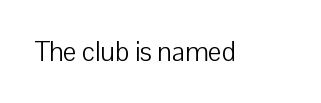
Has an underline been added? It has not. The type is set solid horizontally, with unmodified tracking. The characters are drawn with everyday or finer stroke widths. Every character sits straight up, as roman type does.
